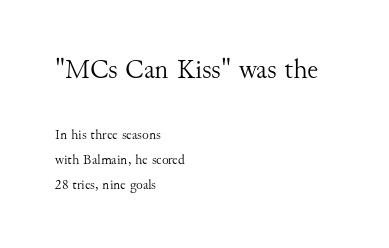
{"serif": "yes", "italic": "no", "bold": "no", "weight": "light", "width": "normal", "stroke_contrast": "medium", "x_height": "small", "monospaced": "no", "underline": "no", "align": "left", "line_spacing_ratio": 1.78, "letter_spacing": "normal", "letter_spacing_em": 0.0, "larger_block": "first", "size_ratio": 2.0, "glyph_px": 28}
